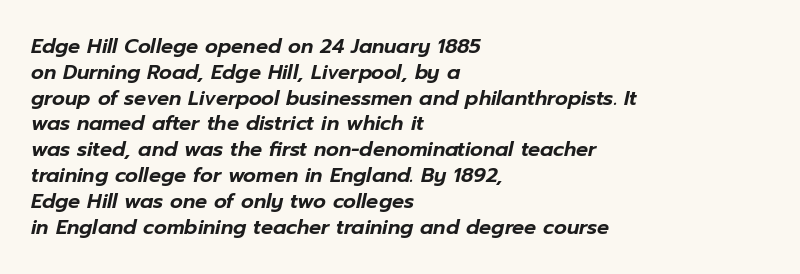
{"italic": "yes", "lean": "right", "slant_degrees": 12, "underline": "no", "align": "left", "line_spacing": "normal", "line_spacing_ratio": 1.29, "letter_spacing": "normal", "letter_spacing_em": 0.0, "glyph_px": 20}
